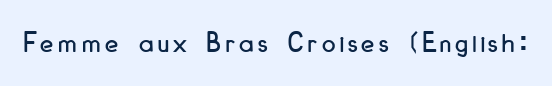
Q: Is the text italic (slanted)? A: No, it is upright.
Q: Is the typeface a serif or a sans-serif typeface? A: Sans-serif.
Q: Is the text underlined? A: No.
Q: Width (condensed, normal, or wide)? A: Condensed.
Q: Stroke contrast? A: Low.
Q: x-height? A: Small.
Q: Monospaced? A: No.
